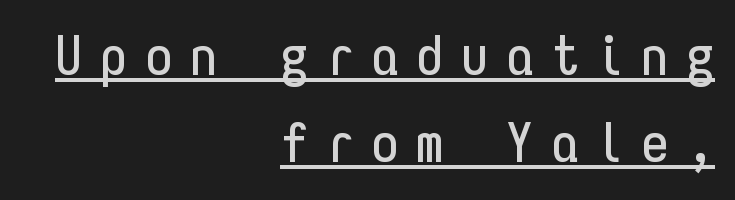
The image shows 55 px condensed sans-serif type, upright, monospaced; set right-aligned, normal line spacing (1.59x), unusually wide letter spacing (+0.32 em), underlined; low stroke contrast and a medium x-height.
